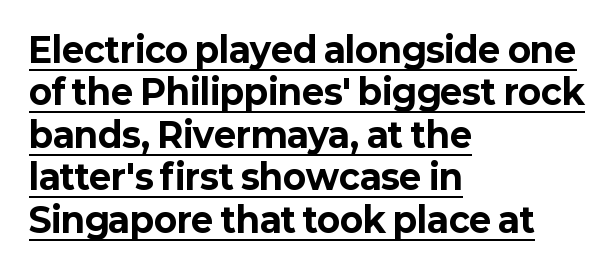
Q: Is the text bold? A: Yes.
Q: Is the text italic (slanted)? A: No, it is upright.
Q: Is the typeface a serif or a sans-serif typeface? A: Sans-serif.
Q: Is the text underlined? A: Yes.
Q: How is the paragraph aligned? A: Left-aligned.
Q: Is the spacing between letters normal or unusually wide? A: Normal.
Q: Is the spacing between lines tight, normal or loose? A: Normal.
Q: Width (condensed, normal, or wide)? A: Normal.
Q: Stroke contrast? A: Low.
Q: x-height? A: Medium.
Q: Monospaced? A: No.
